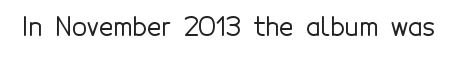
Q: Is the text italic (slanted)? A: No, it is upright.
Q: Is the text underlined? A: No.
Q: Is the spacing between letters normal or unusually wide? A: Normal.
